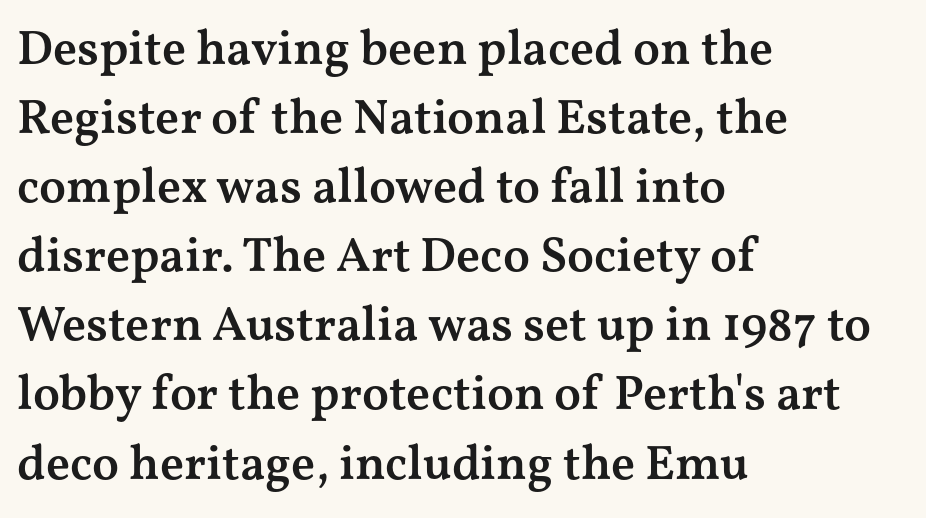
Q: Is the text bold? A: Semi-bold.
Q: Is the text italic (slanted)? A: No, it is upright.
Q: Is the typeface a serif or a sans-serif typeface? A: Serif.
Q: Is the text underlined? A: No.
Q: How is the paragraph aligned? A: Left-aligned.
Q: Is the spacing between letters normal or unusually wide? A: Normal.
Q: Is the spacing between lines tight, normal or loose? A: Normal.
Q: Width (condensed, normal, or wide)? A: Wide.
Q: Stroke contrast? A: Medium.
Q: x-height? A: Medium.
Q: Monospaced? A: No.
